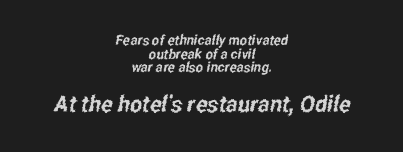
The image shows 23 px text type; set centered, tight line spacing (0.98x), normal letter spacing, not underlined; the second (bottom) block is 1.64x larger.
